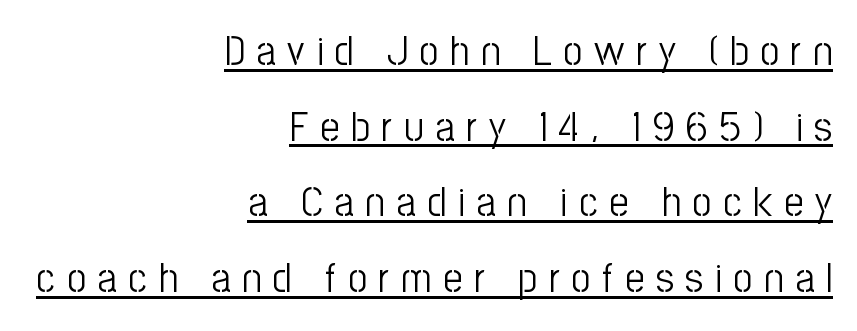
There is plenty of visible air inserted between adjacent glyphs. The paragraph shown leans on its right margin. No letter is thick-stroked: the sample isn't bold. Character widths vary here, with narrow letters taking less room than wide ones. This rendering features underlined lettering. You can tell it's not italic because the verticals are truly vertical.
